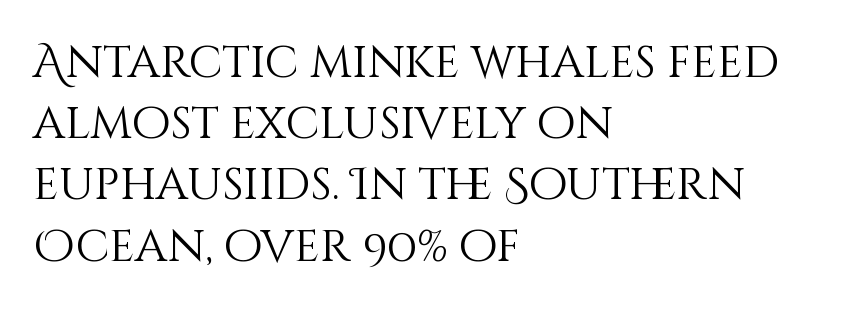
{"italic": "no", "bold": "no", "weight": "light", "width": "normal", "stroke_contrast": "medium", "x_height": "large", "monospaced": "no", "underline": "no", "align": "left", "line_spacing": "normal", "line_spacing_ratio": 1.36, "letter_spacing": "normal", "letter_spacing_em": 0.0, "glyph_px": 45}
